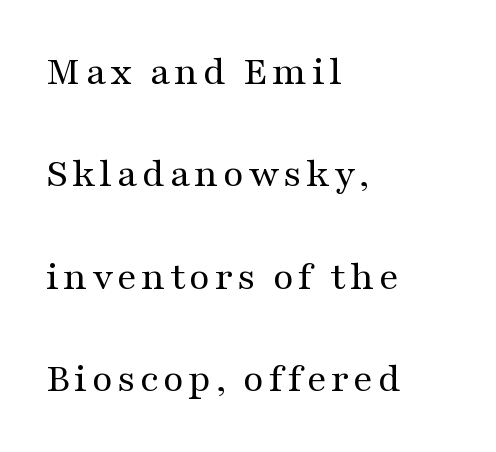
The image shows 42 px regular-weight, wide serif type, upright; set left-aligned, loose line spacing (2.44x), not underlined; medium stroke contrast and a medium x-height.
